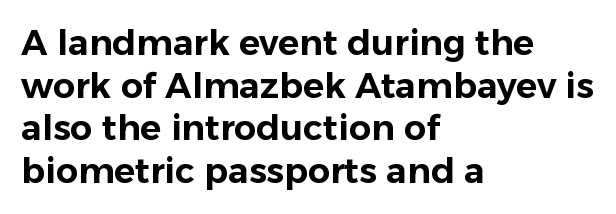
Each letter keeps its own natural width here, so spacing adapts to shape. Notice how the stems are strictly vertical — no italics here. Compared with a centered layout, this one pins lines to the left instead. The string is rendered with underlining switched off.
